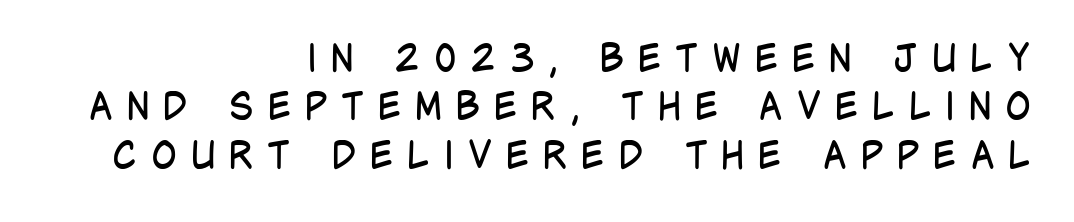
Proportional: the letters do not fall into vertical columns. Weight: not bold — regular or lighter. Classification — sans serif. The letters stand upright; this is a roman face. Tracking value appears strongly positive — letters spread wide.
